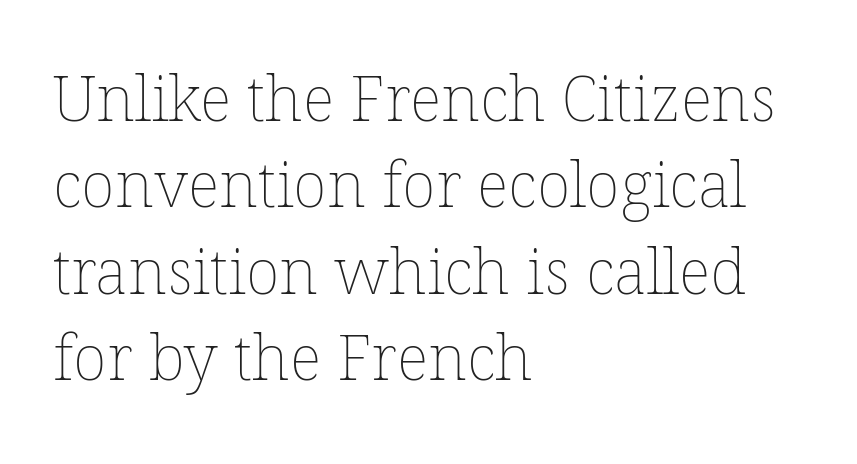
Left-aligned paragraph, ragged on the right. Each row of text sits above clean, open space. This rendering leaves character spacing at its baseline value. The rendering uses natural spacing where letterforms have individual widths. Unbolded letterforms with no extra heft. Compared with typical paragraphs, the rows here are spaced about the same.
